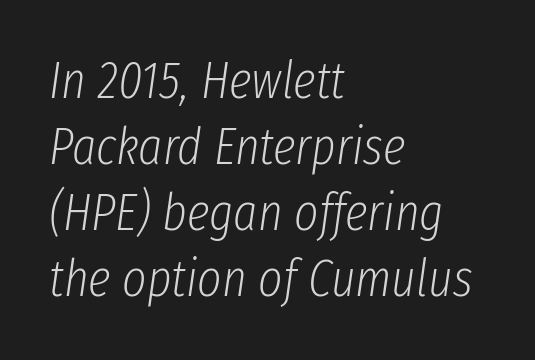
The image shows 52 px light, condensed type, italic (leaning right); set left-aligned, normal line spacing (1.27x), normal letter spacing, not underlined; low stroke contrast and a medium x-height.
